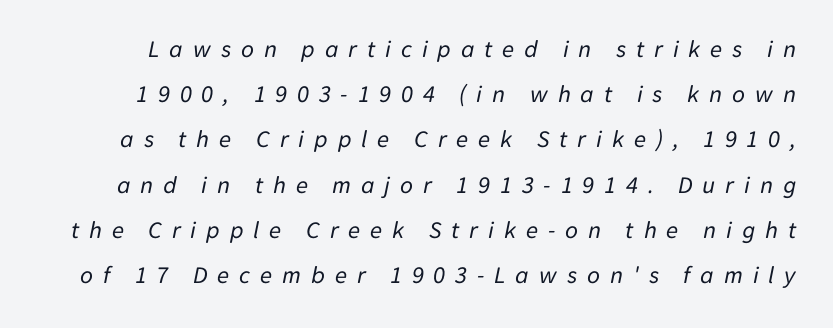
{"italic": "yes", "lean": "right", "slant_degrees": 11, "bold": "no", "underline": "no", "line_spacing_ratio": 1.81, "letter_spacing": "wide", "letter_spacing_em": 0.39, "glyph_px": 25}
